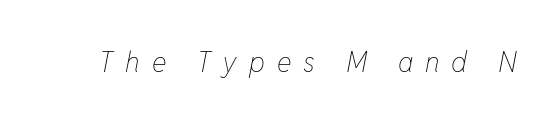
The image shows 28 px thin, condensed type, italic (leaning right); set unusually wide letter spacing (+0.43 em), not underlined; low stroke contrast and a medium x-height.
